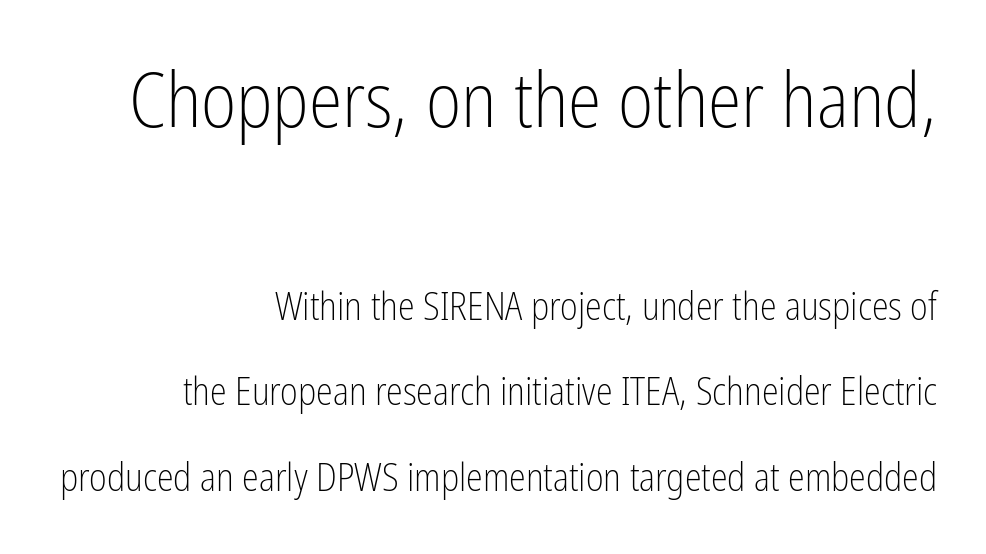
Q: Is the text bold? A: No.
Q: Is the text italic (slanted)? A: No, it is upright.
Q: Is the typeface a serif or a sans-serif typeface? A: Sans-serif.
Q: Is the text underlined? A: No.
Q: How is the paragraph aligned? A: Right-aligned.
Q: Is the spacing between letters normal or unusually wide? A: Normal.
Q: Is the spacing between lines tight, normal or loose? A: Loose.
Q: Which block of text is set in a larger size, the first (top) or the second (bottom)? A: The first (top) one.
Q: Width (condensed, normal, or wide)? A: Condensed.
Q: Stroke contrast? A: Low.
Q: x-height? A: Medium.
Q: Monospaced? A: No.
